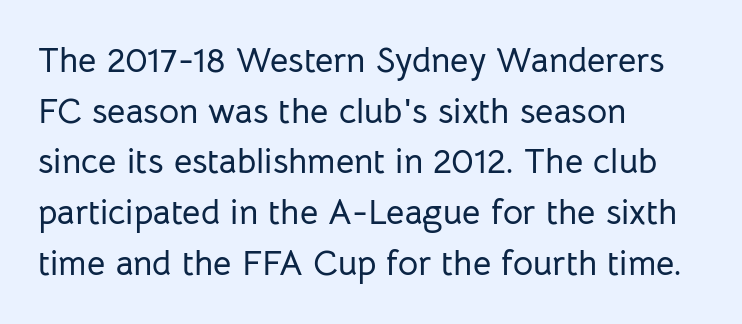
{"serif": "no", "italic": "no", "width": "normal", "stroke_contrast": "low", "x_height": "medium", "monospaced": "no", "underline": "no", "align": "left", "line_spacing": "normal", "line_spacing_ratio": 1.45, "letter_spacing": "normal", "letter_spacing_em": 0.0, "glyph_px": 35}
